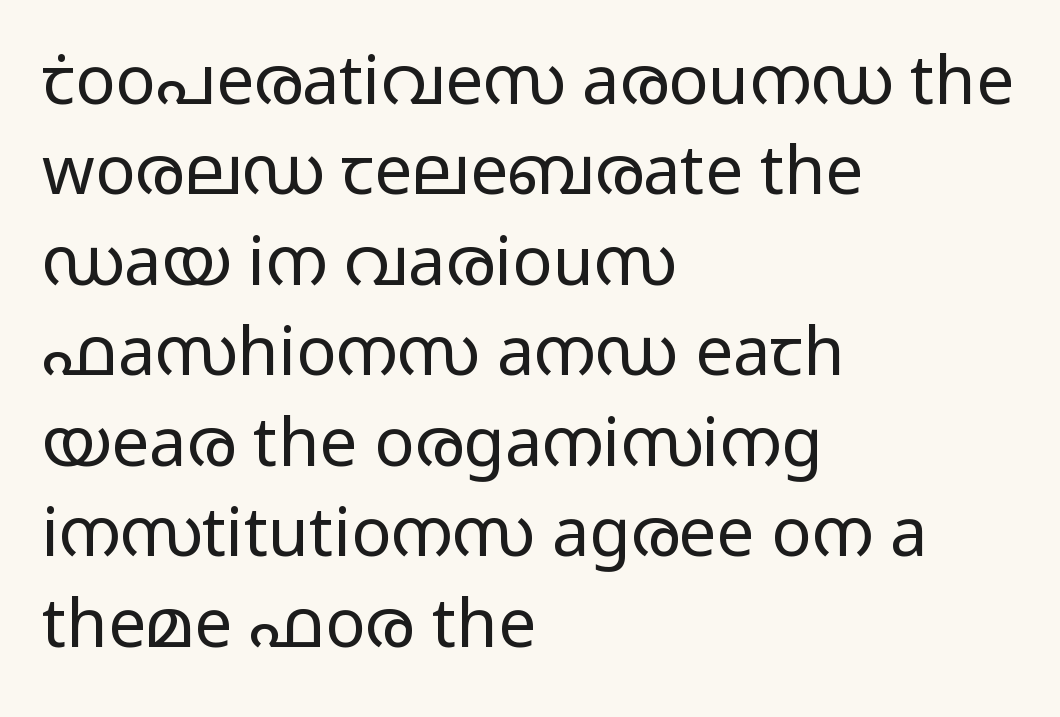
The image shows 67 px regular-weight, wide sans-serif type, upright; set left-aligned, normal line spacing (1.35x), normal letter spacing, not underlined; low stroke contrast and a medium x-height.
